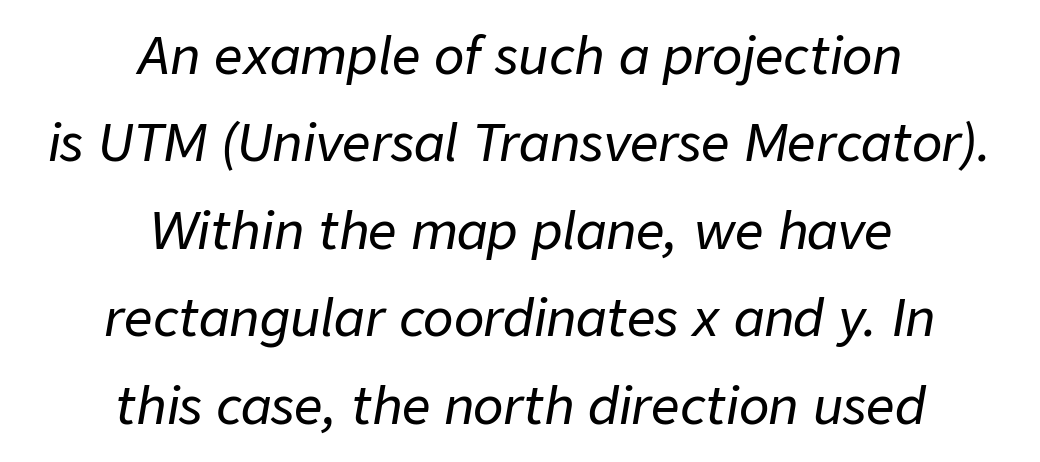
Q: Is the text italic (slanted)? A: Yes, it leans right by about 9 degrees.
Q: Is the text underlined? A: No.
Q: How is the paragraph aligned? A: Centered.
Q: Is the spacing between letters normal or unusually wide? A: Normal.
Q: Width (condensed, normal, or wide)? A: Normal.
Q: Stroke contrast? A: Low.
Q: x-height? A: Medium.
Q: Monospaced? A: No.
